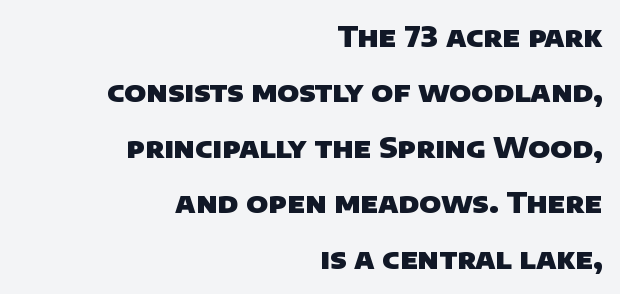
A typesetter would call this zero additional tracking. The space directly below the letters is spotless. These lines are composed in type without serifs. A student would call this right alignment; a typographer would say flush right, rag left. Typesetter's note: full bold, strokes at maximum text heaviness. Here the designer chose a conventional face with non-uniform glyph widths.
